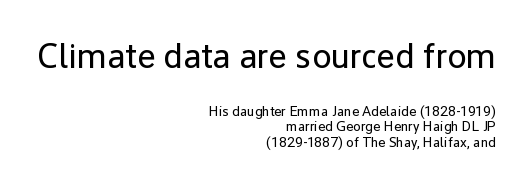
Q: Is the text bold? A: No.
Q: Is the text italic (slanted)? A: No, it is upright.
Q: Is the typeface a serif or a sans-serif typeface? A: Sans-serif.
Q: Is the text underlined? A: No.
Q: How is the paragraph aligned? A: Right-aligned.
Q: Is the spacing between letters normal or unusually wide? A: Normal.
Q: Is the spacing between lines tight, normal or loose? A: Tight.
Q: Which block of text is set in a larger size, the first (top) or the second (bottom)? A: The first (top) one.
Q: Width (condensed, normal, or wide)? A: Normal.
Q: Stroke contrast? A: Low.
Q: x-height? A: Medium.
Q: Monospaced? A: No.
